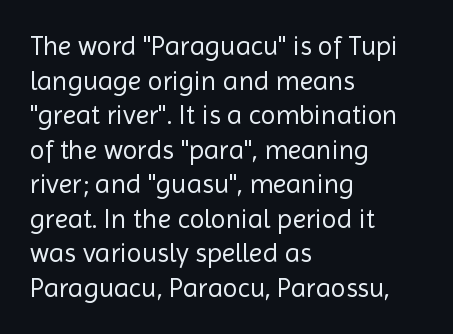
The image shows 27 px text type, upright; set left-aligned, normal line spacing (1.28x), normal letter spacing, not underlined.
